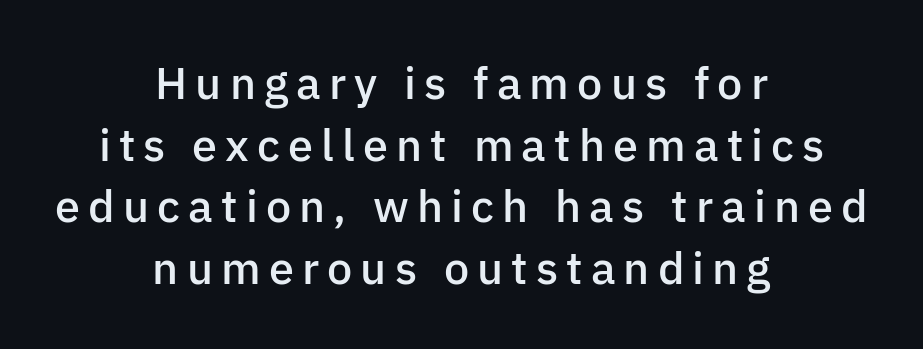
Vertical strokes here are truly vertical. In CSS terms this would be text-align: center. You could not count columns in this text — the font is proportionally spaced. Letters rest on an invisible, unmarked baseline. The typesetting leans somewhat heavy: a semibold.
